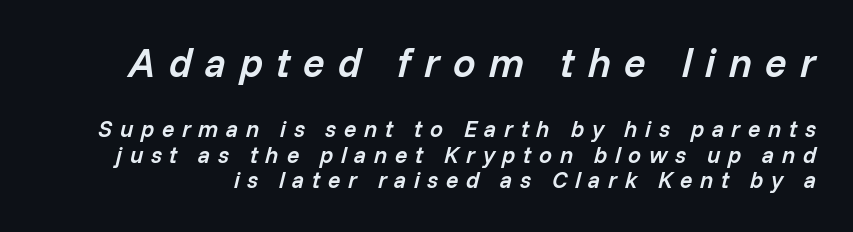
Q: Is the text bold? A: Semi-bold.
Q: Is the text italic (slanted)? A: Yes, it leans right by about 14 degrees.
Q: Is the text underlined? A: No.
Q: Is the spacing between letters normal or unusually wide? A: Unusually wide.
Q: Is the spacing between lines tight, normal or loose? A: Tight.
Q: Which block of text is set in a larger size, the first (top) or the second (bottom)? A: The first (top) one.
Q: Width (condensed, normal, or wide)? A: Normal.
Q: Stroke contrast? A: Low.
Q: x-height? A: Medium.
Q: Monospaced? A: No.
